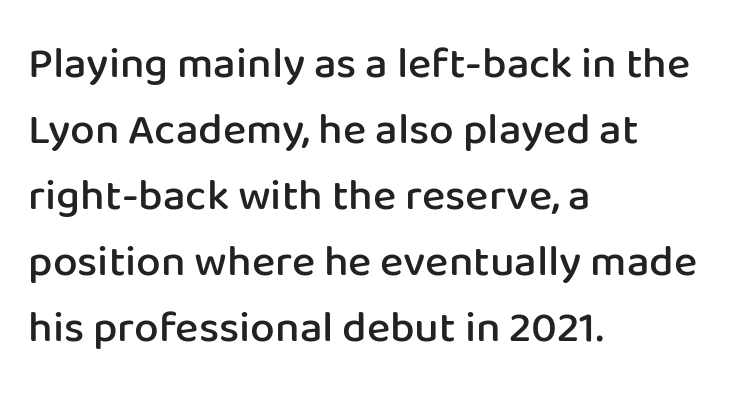
{"serif": "no", "italic": "no", "bold": "semi", "weight": "semibold", "width": "normal", "stroke_contrast": "low", "x_height": "medium", "monospaced": "no", "underline": "no", "align": "left", "line_spacing": "normal", "line_spacing_ratio": 1.5, "letter_spacing": "normal", "letter_spacing_em": 0.0, "glyph_px": 44}
